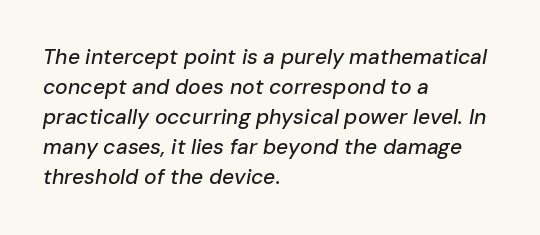
Q: Is the text italic (slanted)? A: Yes, it leans right by about 10 degrees.
Q: Is the text underlined? A: No.
Q: How is the paragraph aligned? A: Left-aligned.
Q: Is the spacing between letters normal or unusually wide? A: Normal.
Q: Is the spacing between lines tight, normal or loose? A: Normal.
